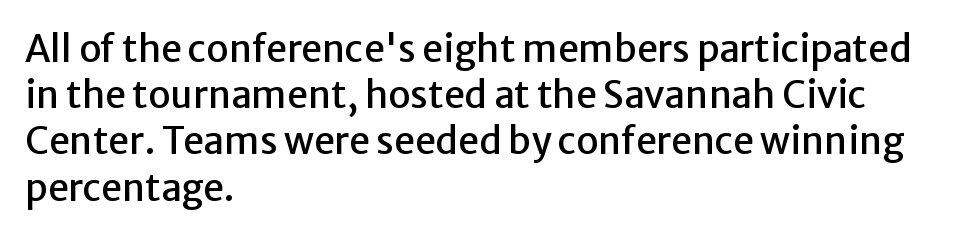
Between one letter and the next there's only the usual sliver of space. Type style note: lacks serifs. Horizontally, the lines are justified to the leading edge only. This is roman type, the default non-slanted kind. These lines are rendered in a variable-pitch font. The words here are not underlined.
